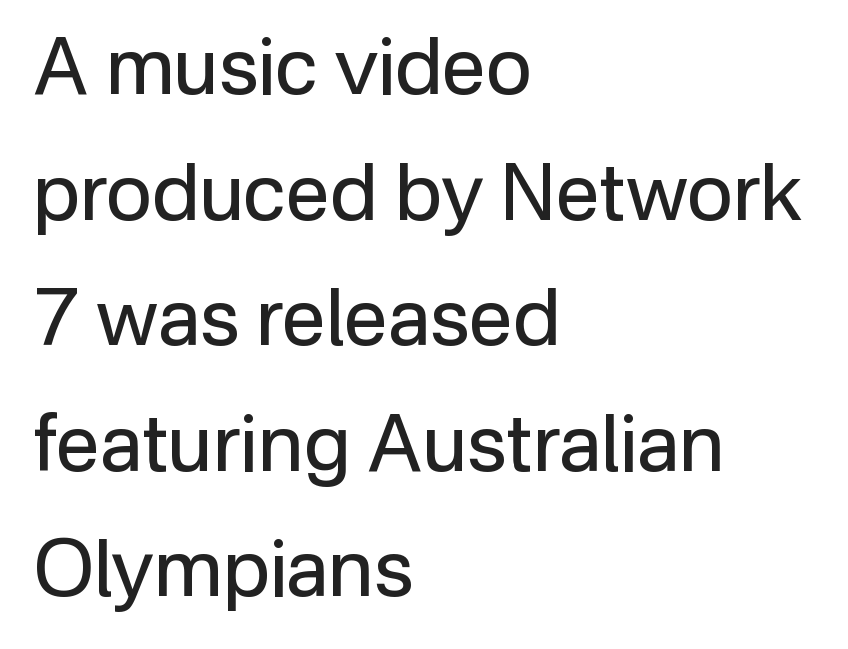
In terms of letterform style, serifs are entirely absent. The tracking reads as untouched default to a designer's eye. The cut favours lightness, reaching ordinary text weight at its darkest. Layout note: lines flush left.
